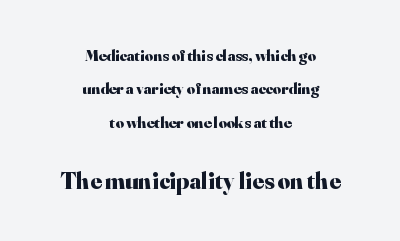
I'd describe the lettering as bold — thick and assertive. The baseline area is clear. You can tell it's not italic because the verticals are truly vertical. How would I describe the line gaps? Wide and relaxed. Leftover space on each line is divided equally before and after the words. Is the letter spacing exaggerated? No — it looks like the ordinary default.
